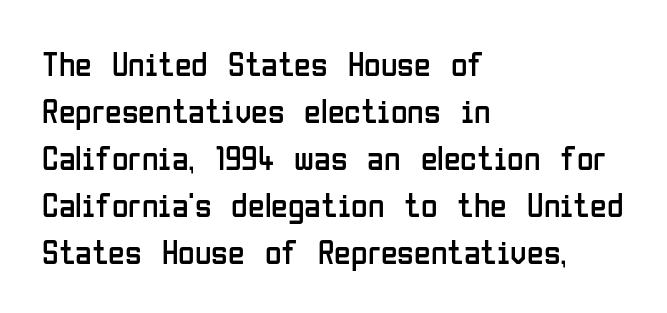
Q: Is the text bold? A: No.
Q: Is the text italic (slanted)? A: No, it is upright.
Q: Is the typeface a serif or a sans-serif typeface? A: Sans-serif.
Q: Is the text underlined? A: No.
Q: How is the paragraph aligned? A: Left-aligned.
Q: Is the spacing between letters normal or unusually wide? A: Normal.
Q: Is the spacing between lines tight, normal or loose? A: Normal.
Q: Width (condensed, normal, or wide)? A: Condensed.
Q: Stroke contrast? A: Low.
Q: x-height? A: Medium.
Q: Monospaced? A: No.
